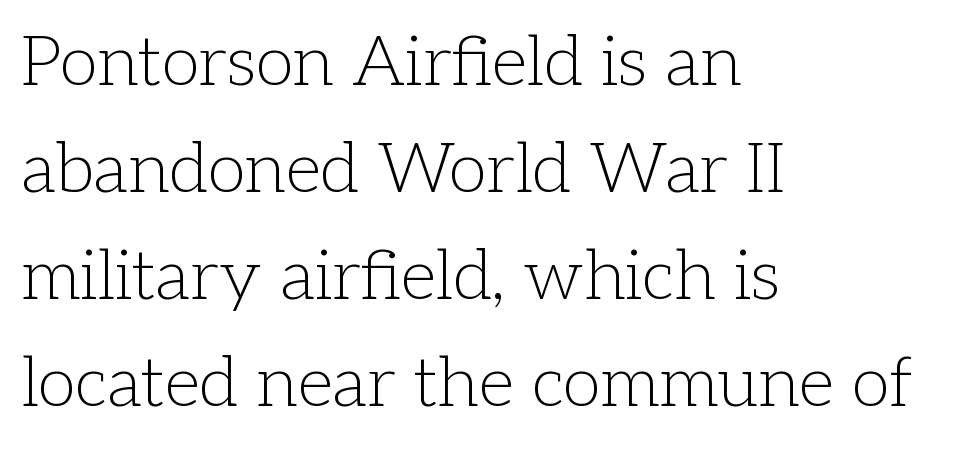
Is this a fixed-width face? No — the glyphs have proportional, varying widths. Unmarked baselines from the first word to the last. No letter is thick-stroked: the sample isn't bold. There is no visible air inserted between adjacent glyphs. Regarding leading, the lines here are spaced in the standard way. The lettering stays uniformly vertical, giving the passage a roman look.
